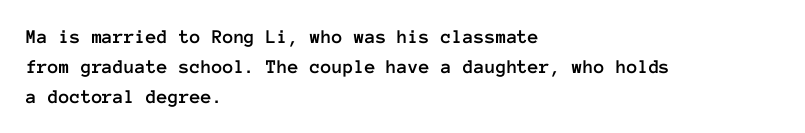
The passage shown has conventional tracking throughout. Is there much room between lines? A standard amount, neither cramped nor airy. This is the regular roman posture of the typeface. Plain, unruled lines of type. Typeset ragged right — the left edge is the straight one.
